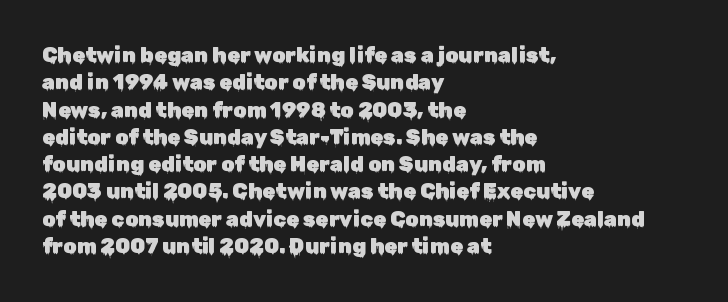
Q: Is the text italic (slanted)? A: No, it is upright.
Q: Is the text underlined? A: No.
Q: How is the paragraph aligned? A: Left-aligned.
Q: Is the spacing between letters normal or unusually wide? A: Normal.
Q: Is the spacing between lines tight, normal or loose? A: Normal.
